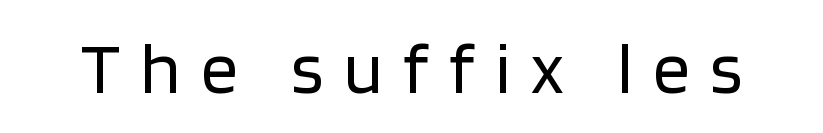
{"serif": "no", "italic": "no", "bold": "no", "weight": "regular", "width": "normal", "stroke_contrast": "low", "x_height": "large", "monospaced": "no", "underline": "no", "letter_spacing": "wide", "letter_spacing_em": 0.28, "glyph_px": 73}
